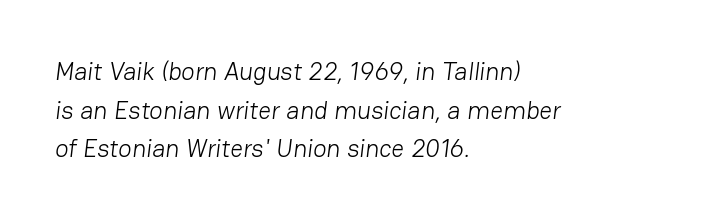
The image shows 25 px text type; set left-aligned, normal line spacing (1.55x), normal letter spacing, not underlined.
